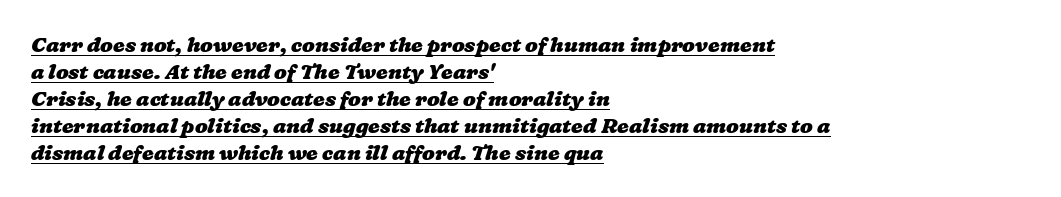
{"bold": "yes", "underline": "yes", "align": "left", "line_spacing": "normal", "line_spacing_ratio": 1.28, "letter_spacing": "normal", "letter_spacing_em": 0.0, "glyph_px": 21}
